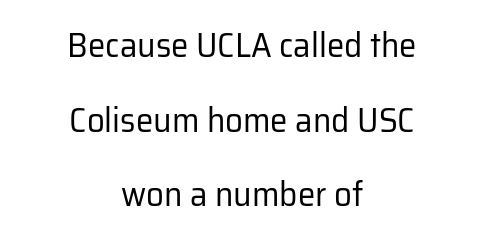
{"serif": "no", "italic": "no", "bold": "no", "weight": "regular", "width": "normal", "stroke_contrast": "low", "x_height": "medium", "monospaced": "no", "underline": "no", "align": "center", "line_spacing": "loose", "line_spacing_ratio": 2.13, "letter_spacing": "normal", "letter_spacing_em": 0.0, "glyph_px": 35}
